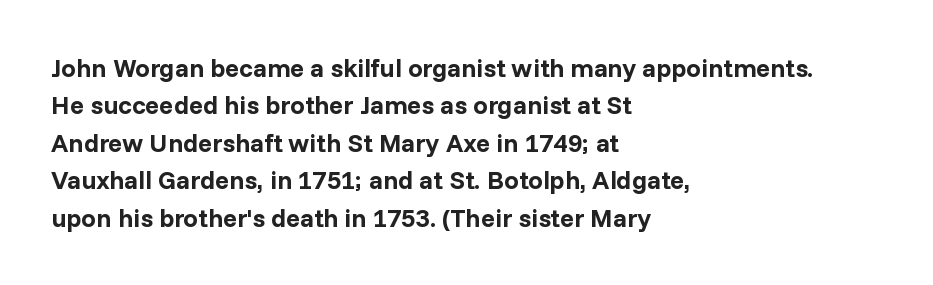
Q: Is the text bold? A: Yes.
Q: Is the text italic (slanted)? A: No, it is upright.
Q: Is the text underlined? A: No.
Q: How is the paragraph aligned? A: Left-aligned.
Q: Is the spacing between letters normal or unusually wide? A: Normal.
Q: Is the spacing between lines tight, normal or loose? A: Normal.
